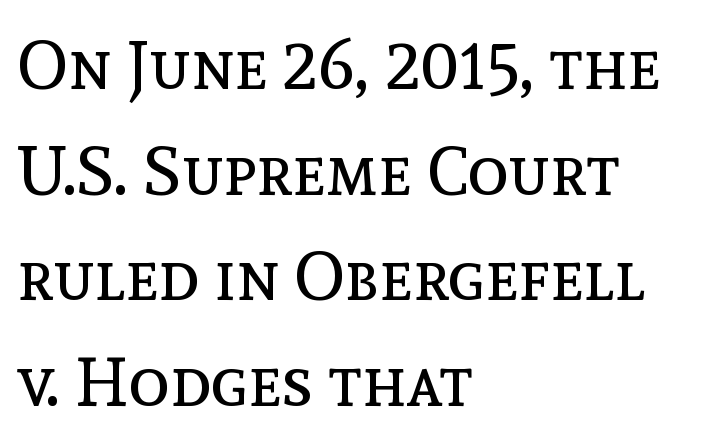
Teacher's note: observe the even left margin — that is flush-left alignment. The letters sit at their default tracking, neither squeezed nor spread. Stroke mass is kept to a normal reading level or below. Think of a printed novel: that variable character pitch is what you see here.
